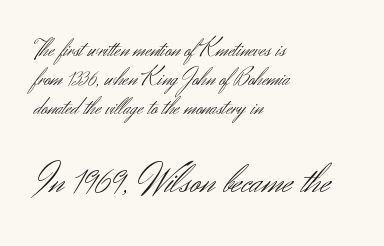
Q: Is the text bold? A: No.
Q: Is the text italic (slanted)? A: Yes.
Q: Is the typeface a serif or a sans-serif typeface? A: Sans-serif.
Q: Is the text underlined? A: No.
Q: How is the paragraph aligned? A: Left-aligned.
Q: Is the spacing between letters normal or unusually wide? A: Normal.
Q: Which block of text is set in a larger size, the first (top) or the second (bottom)? A: The second (bottom) one.
Q: Width (condensed, normal, or wide)? A: Normal.
Q: Stroke contrast? A: Medium.
Q: x-height? A: Small.
Q: Monospaced? A: No.
